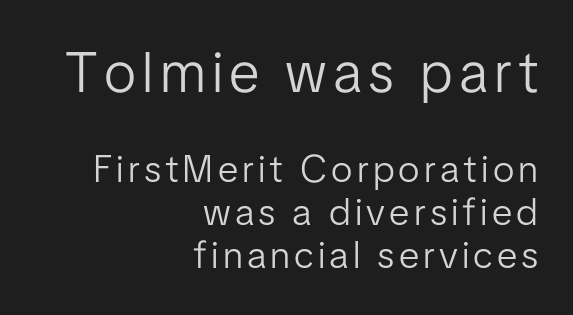
The image shows 57 px light sans-serif type, upright; set right-aligned, tight line spacing (1.12x), not underlined; the first (top) block is 1.5x larger; low stroke contrast and a medium x-height.
